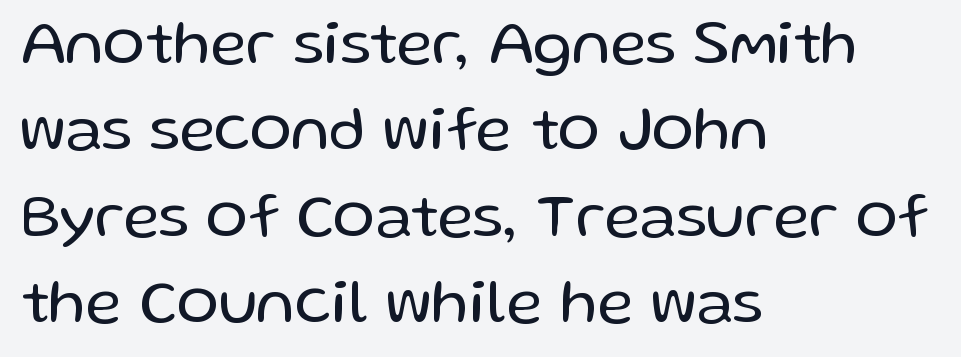
Is there much room between lines? A standard amount, neither cramped nor airy. Typeset ragged right — the left edge is the straight one. Descenders hang freely into open space. In terms of letterspacing, this is plain default setting. Spacing verdict: proportional, widths tailored to each character. The face looks like a standard text weight, possibly lighter.
